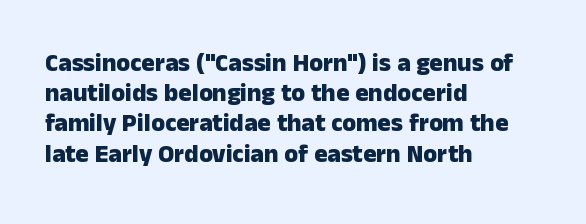
The passage shown is emphatically bold. The space directly below the letters is spotless. Tracking here is standard; glyphs follow each other at the usual distance. Where is the straight margin? On the left.
